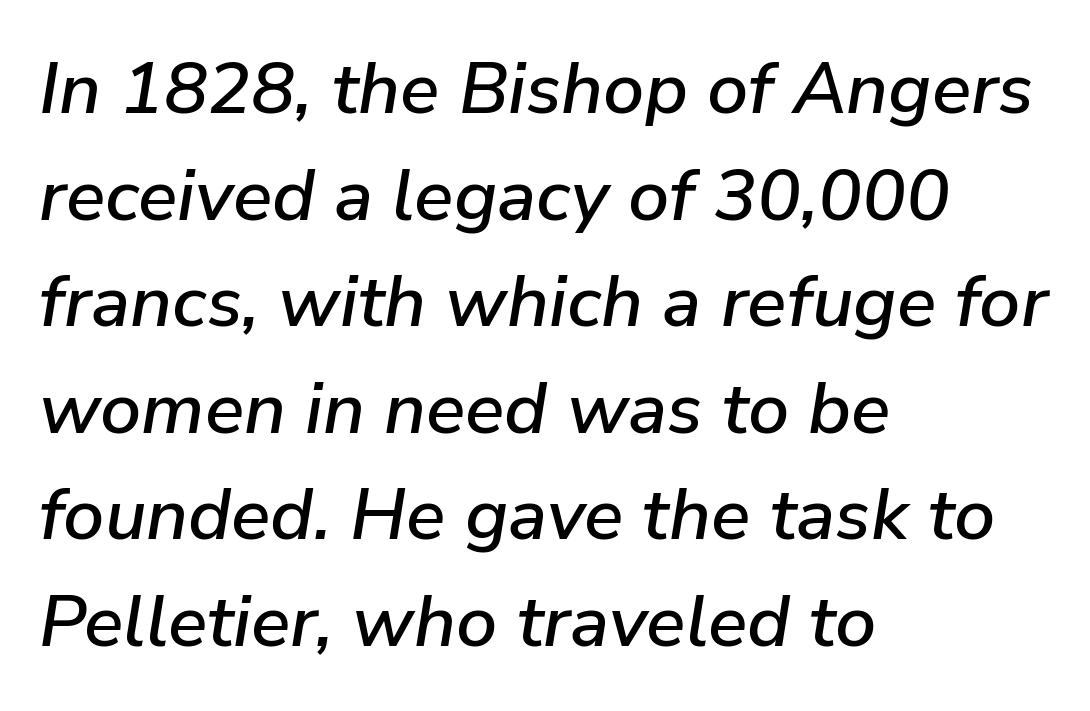
Q: Is the text italic (slanted)? A: Yes, it leans right by about 9 degrees.
Q: Is the text underlined? A: No.
Q: How is the paragraph aligned? A: Left-aligned.
Q: Is the spacing between letters normal or unusually wide? A: Normal.
Q: Is the spacing between lines tight, normal or loose? A: Normal.
Q: Width (condensed, normal, or wide)? A: Normal.
Q: Stroke contrast? A: Low.
Q: x-height? A: Medium.
Q: Monospaced? A: No.
